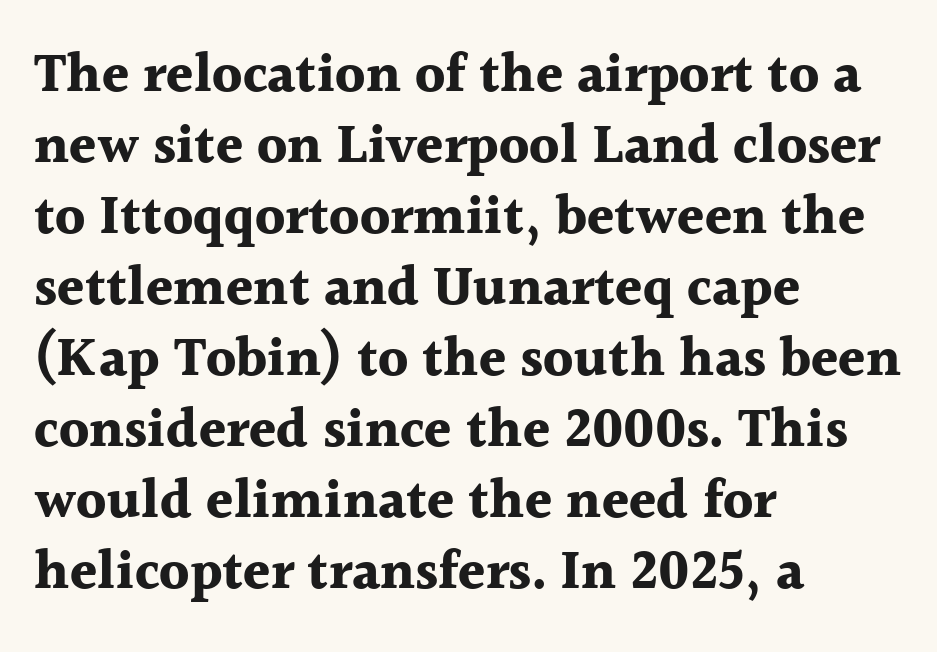
The image shows 55 px bold serif type, upright; set left-aligned, normal line spacing (1.29x), normal letter spacing, not underlined; a medium x-height.
